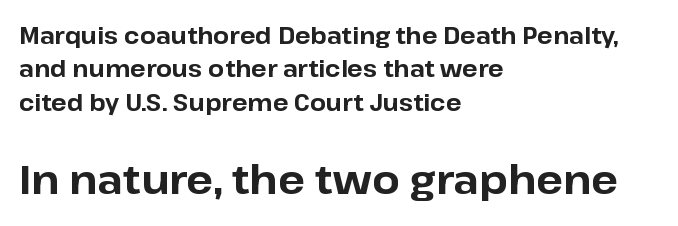
The image shows 40 px bold sans-serif type, upright; set left-aligned, normal line spacing (1.45x), normal letter spacing, not underlined; the second (bottom) block is 1.74x larger; low stroke contrast and a medium x-height.
